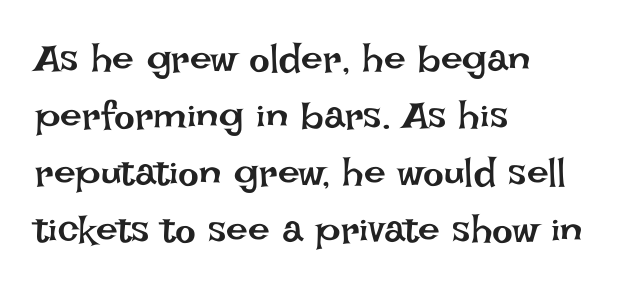
The paragraph shown leans on its left margin. Spacing verdict: proportional, widths tailored to each character. No word sits above an underline. Leading: standard. Is the letter spacing exaggerated? No — it looks like the ordinary default.
